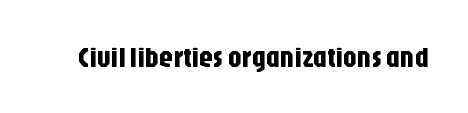
I'd call this a sans setting — the letters go barefoot. The space directly below the letters is spotless. Spacing verdict: proportional, widths tailored to each character. Do the letters lean? They stand straight.
